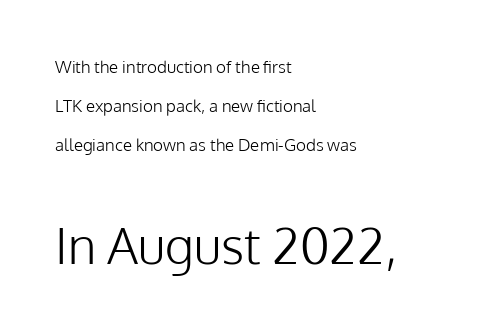
{"serif": "no", "italic": "no", "bold": "no", "weight": "light", "width": "normal", "stroke_contrast": "low", "x_height": "medium", "monospaced": "no", "underline": "no", "align": "left", "line_spacing": "loose", "line_spacing_ratio": 2.3, "letter_spacing": "normal", "letter_spacing_em": 0.0, "larger_block": "second", "size_ratio": 2.94, "glyph_px": 50}
